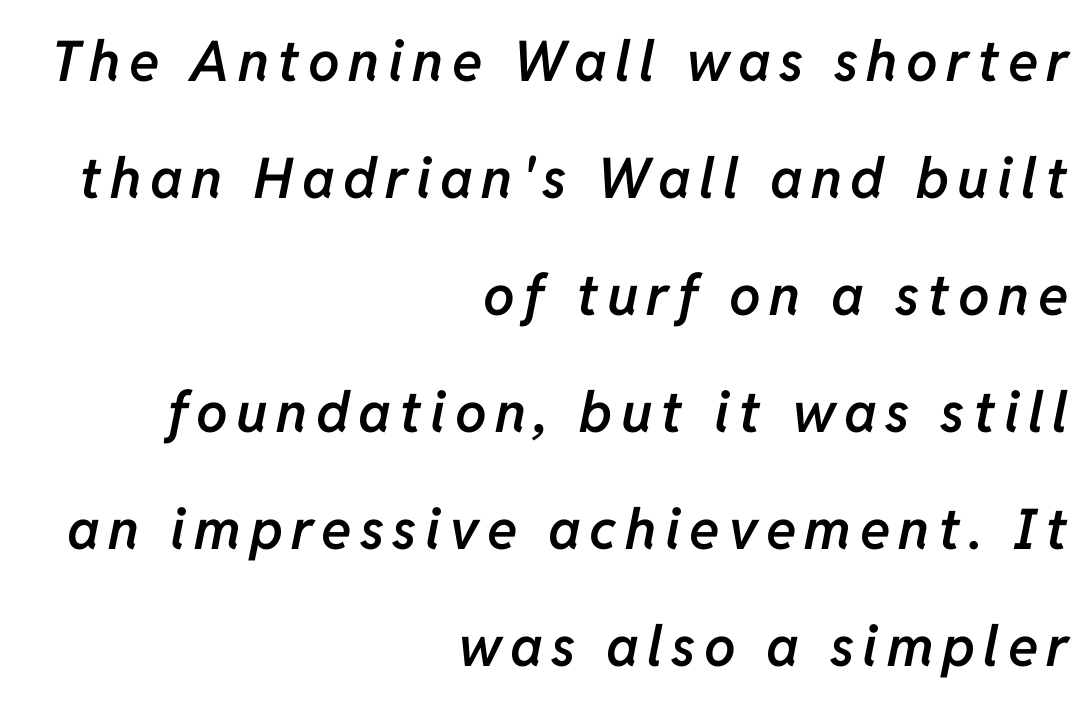
Spacing verdict: proportional, widths tailored to each character. Plain, unruled lines of type. Notice how the passage keeps a crisp vertical edge on the right only. Every character sits at an angle, as italics do. The glyphs have the mass of a demibold cut, below bold.
